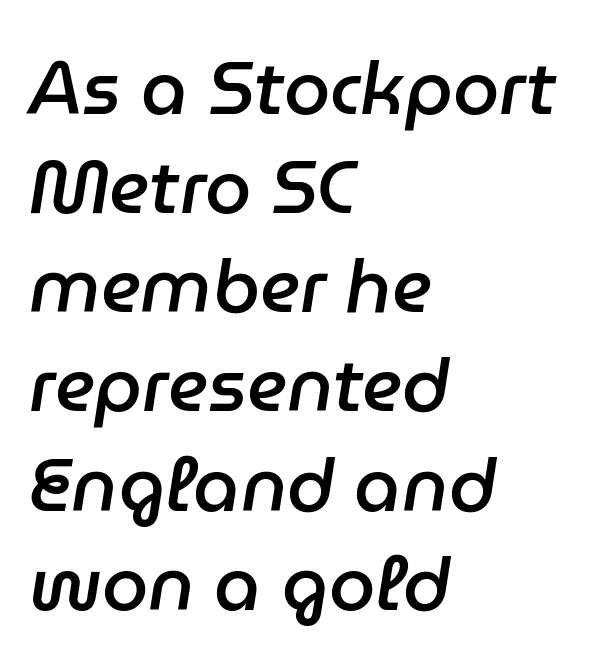
The rendering uses natural spacing where letterforms have individual widths. The compositor pushed each line to the left boundary. The line texture is even and compact thanks to regular tracking. In terms of posture, this sample is oblique. Lines of text with bare space underneath.
